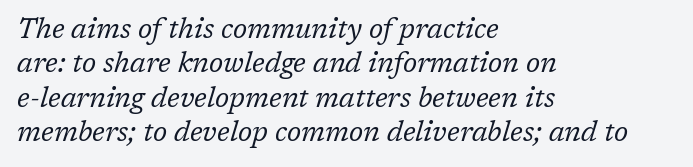
{"serif": "yes", "italic": "yes", "lean": "right", "slant_degrees": 17, "bold": "no", "weight": "regular", "width": "normal", "stroke_contrast": "low", "x_height": "medium", "monospaced": "no", "underline": "no", "align": "left", "line_spacing_ratio": 1.23, "letter_spacing": "normal", "letter_spacing_em": 0.0, "glyph_px": 28}
